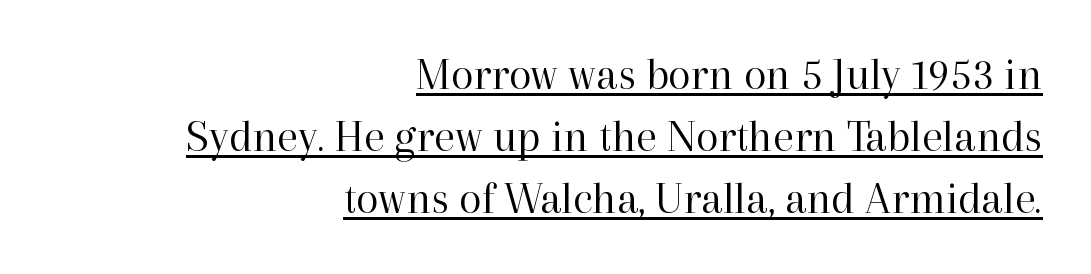
{"serif": "yes", "italic": "no", "bold": "no", "weight": "regular", "width": "normal", "stroke_contrast": "high", "x_height": "medium", "monospaced": "no", "underline": "yes", "align": "right", "line_spacing": "normal", "line_spacing_ratio": 1.35, "letter_spacing": "normal", "letter_spacing_em": 0.0, "glyph_px": 46}
